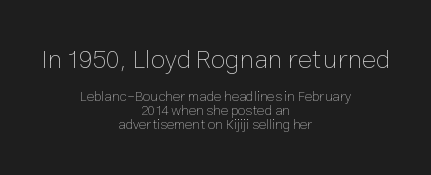
The image shows 27 px text type, upright; set centered, tight line spacing (0.99x), normal letter spacing, not underlined; the first (top) block is 1.93x larger.
